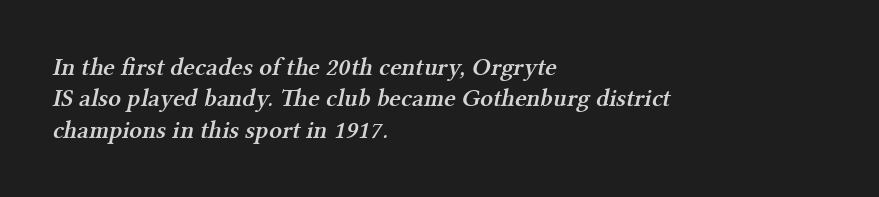
{"bold": "semi", "underline": "no", "align": "left", "line_spacing": "normal", "line_spacing_ratio": 1.26, "letter_spacing": "normal", "letter_spacing_em": 0.0, "glyph_px": 25}
